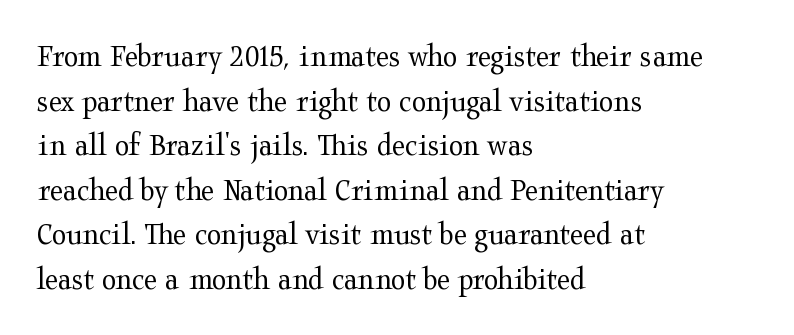
{"serif": "yes", "italic": "no", "bold": "no", "weight": "regular", "width": "wide", "stroke_contrast": "medium", "x_height": "medium", "monospaced": "no", "underline": "no", "align": "left", "line_spacing": "normal", "line_spacing_ratio": 1.35, "letter_spacing": "normal", "letter_spacing_em": 0.0, "glyph_px": 33}
